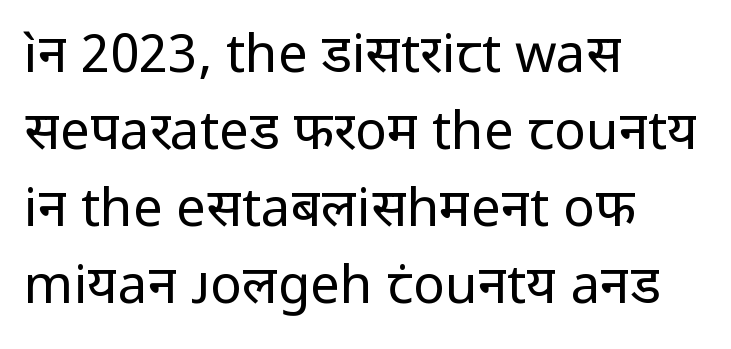
Characters remain perfectly vertical along every line. Character widths vary here, with narrow letters taking less room than wide ones. The letterforms sit at book weight or below. The font family rendered here belongs to the sans-serif group.
